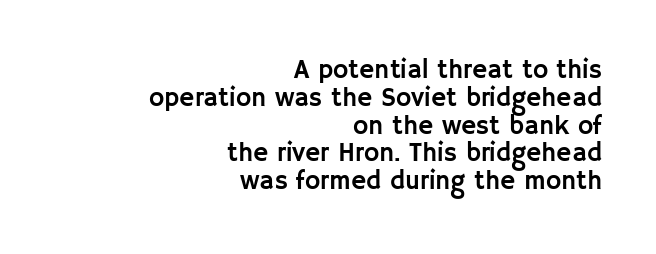
Notice how the passage keeps a crisp vertical edge on the right only. Does the lettering tilt? It doesn't — this is upright. Is there much room between lines? No — they nearly touch. The space directly below the letters is spotless. Look at the tracking — it's just the regular setting, nothing added.
